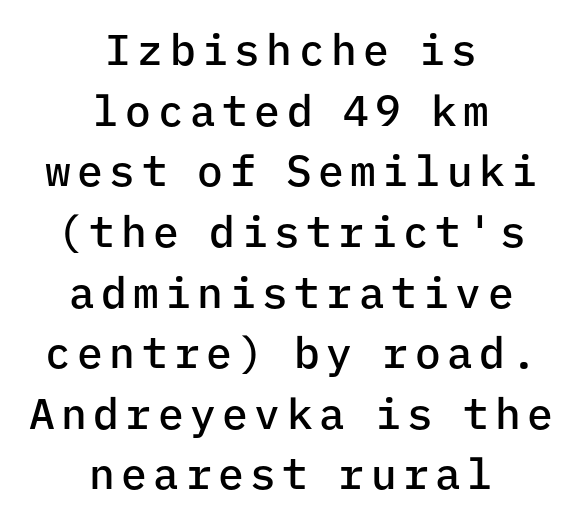
The typesetter chose a symmetrical, centered arrangement here. A fair bit of extra ink — the face is semibold, not bold. Plain, unruled lines of type. Is there much room between lines? A standard amount, neither cramped nor airy. Fixed-width glyphs throughout — classic coding-font behaviour. This is the regular roman posture of the typeface.
